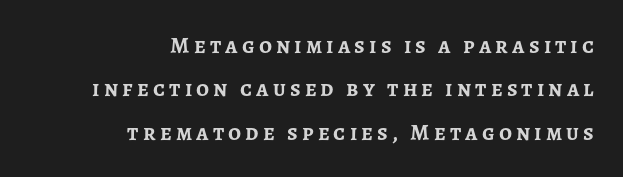
If you drew a ruler down the right edge, every line would touch it. The specimen reads as upright at a glance. Look at the stroke-to-counter ratio: heavy, a bold. Anything drawn beneath the words? Only blank space.
